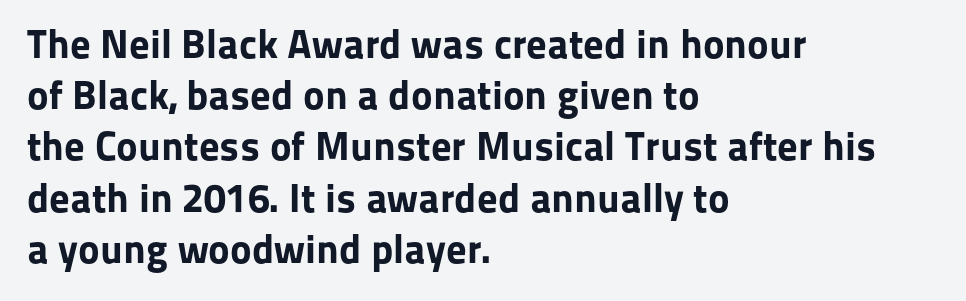
Each letter's strokes conclude bluntly, with no projecting serifs. Do the letters lean? They stand straight. Weight check: bold — yes, fully. Line starts are locked; line ends wander. The type is set solid horizontally, with unmodified tracking.
